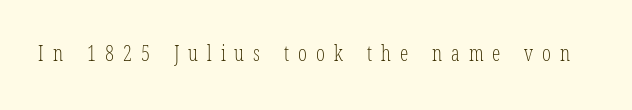
Inter-character spacing is expanded well beyond the font's built-in metrics. The passage shown is not underscored anywhere. The passage shown is not bold in any degree. This is roman type, the default non-slanted kind.
